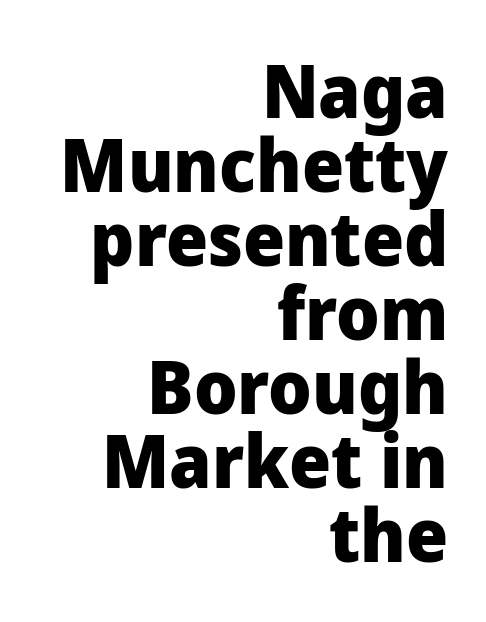
Compared with a flush-left layout, this one pins lines to the opposite, right side. Posture: straight, roman, zero tilt. You could not count columns in this text — the font is proportionally spaced. Descenders hang freely into open space. What weight is shown? A full bold with thick strokes.
